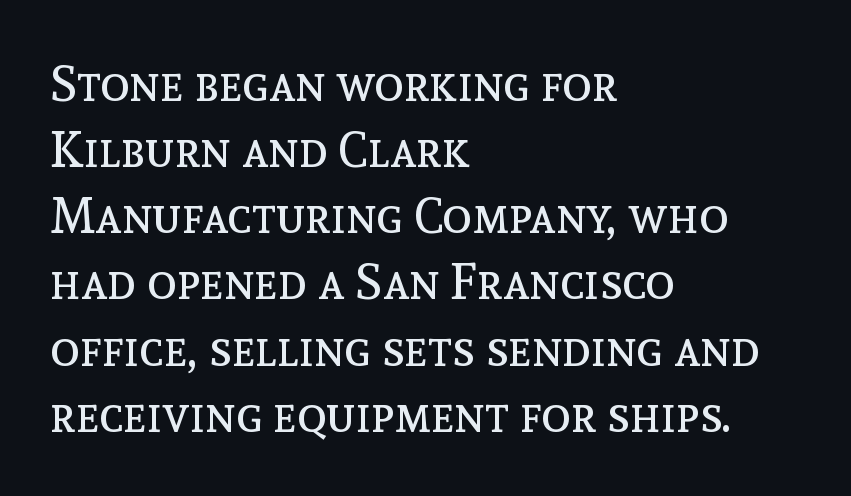
Think standard paragraph weight, or any step lighter than that. Do the characters align in a grid? No, the font is proportional. The line-height multiplier appears to be the usual default. Posture: straight, roman, zero tilt. Nothing unusual about the tracking: characters are spaced as the font intends. Short and long lines alike share a common starting point at left.
